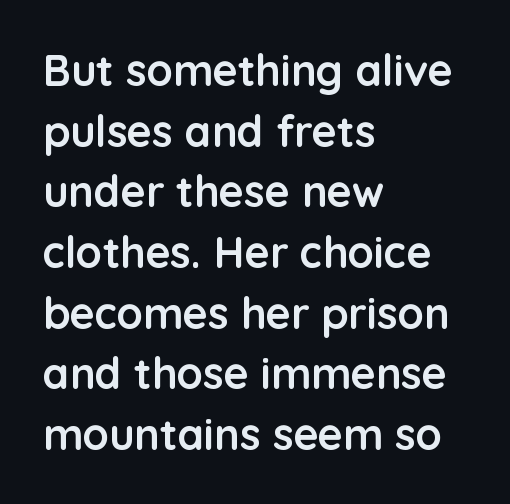
Horizontally, the lines are justified to the leading edge only. Examine the stroke ends and you'll find no serifs. Ascenders rise straight up at ninety degrees. This is heavy type, rendered in bold.
